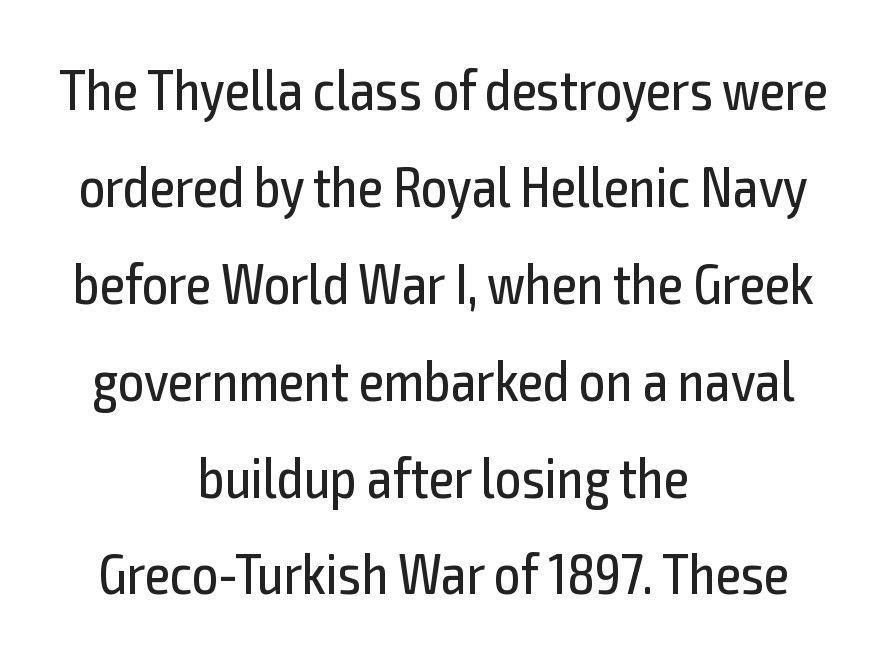
Every character sits straight up, as roman type does. Caption: standard tracking, unaltered. The line-height multiplier appears to be the usual default. These lines are composed in type without serifs. One-word summary of the alignment: center.
